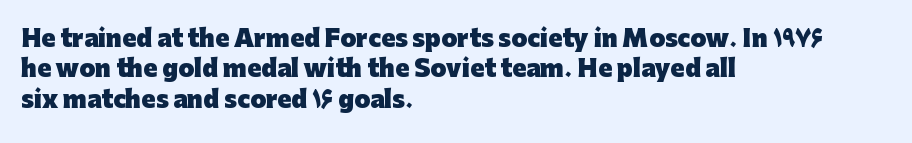
Q: Is the text bold? A: Yes.
Q: Is the text italic (slanted)? A: No, it is upright.
Q: Is the text underlined? A: No.
Q: How is the paragraph aligned? A: Left-aligned.
Q: Is the spacing between letters normal or unusually wide? A: Normal.
Q: Is the spacing between lines tight, normal or loose? A: Normal.
